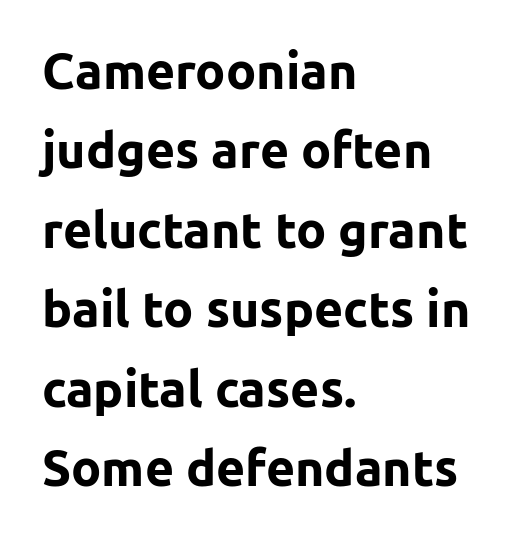
Q: Is the text bold? A: Yes.
Q: Is the text italic (slanted)? A: No, it is upright.
Q: Is the typeface a serif or a sans-serif typeface? A: Sans-serif.
Q: Is the text underlined? A: No.
Q: How is the paragraph aligned? A: Left-aligned.
Q: Is the spacing between letters normal or unusually wide? A: Normal.
Q: Is the spacing between lines tight, normal or loose? A: Normal.
Q: Width (condensed, normal, or wide)? A: Normal.
Q: Stroke contrast? A: Low.
Q: x-height? A: Medium.
Q: Monospaced? A: No.
